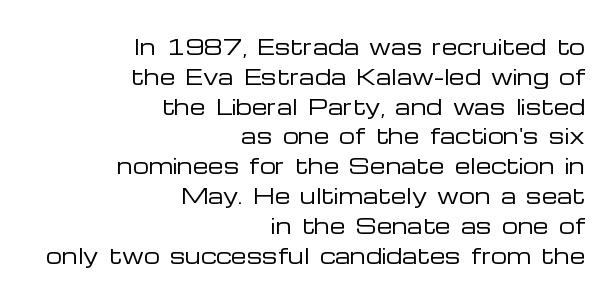
The image shows 20 px text type, upright; set right-aligned, normal line spacing (1.49x), normal letter spacing, not underlined.
